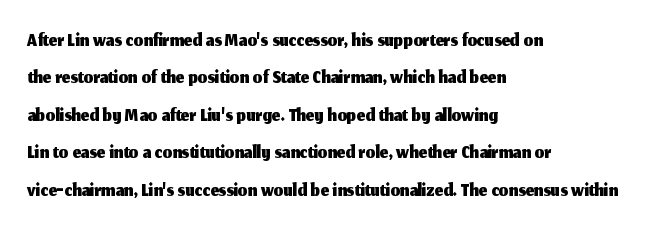
Q: Is the text italic (slanted)? A: No, it is upright.
Q: Is the typeface a serif or a sans-serif typeface? A: Sans-serif.
Q: Is the text underlined? A: No.
Q: How is the paragraph aligned? A: Left-aligned.
Q: Is the spacing between letters normal or unusually wide? A: Normal.
Q: Is the spacing between lines tight, normal or loose? A: Normal.
Q: Width (condensed, normal, or wide)? A: Normal.
Q: Stroke contrast? A: Medium.
Q: x-height? A: Medium.
Q: Monospaced? A: No.
